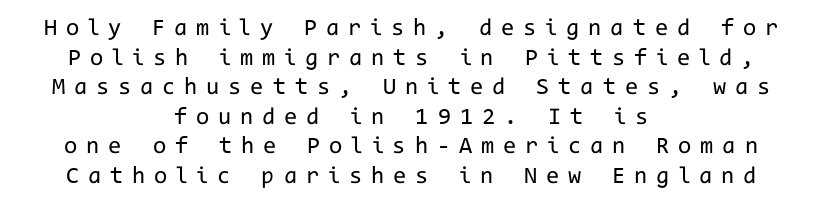
The image shows 24 px text type, upright; set centered, line spacing 1.23x, unusually wide letter spacing (+0.37 em), not underlined.
